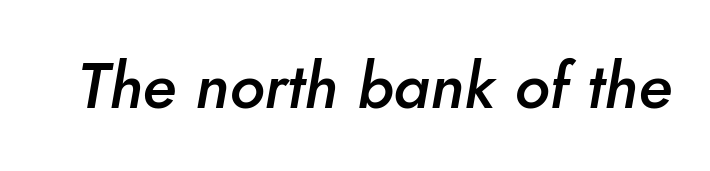
Q: Is the text bold? A: Semi-bold.
Q: Is the text italic (slanted)? A: Yes, it leans right by about 10 degrees.
Q: Is the text underlined? A: No.
Q: Is the spacing between letters normal or unusually wide? A: Normal.
Q: Width (condensed, normal, or wide)? A: Normal.
Q: Stroke contrast? A: Low.
Q: x-height? A: Small.
Q: Monospaced? A: No.
